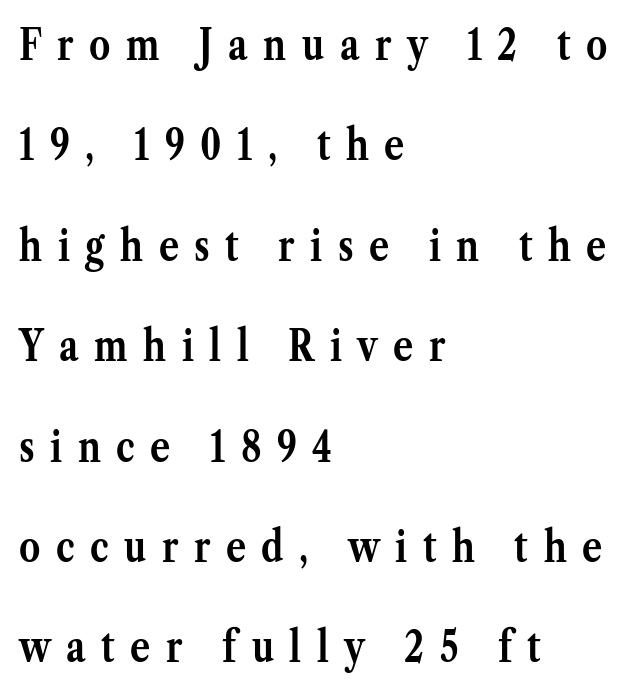
The image shows 42 px semibold serif type, upright; set left-aligned, loose line spacing (2.39x), unusually wide letter spacing (+0.37 em), not underlined; medium stroke contrast and a medium x-height.
